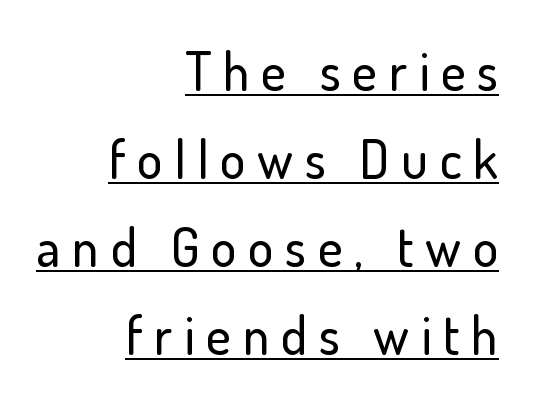
The image shows 53 px sans-serif type, upright; set right-aligned, normal line spacing (1.66x), unusually wide letter spacing (+0.22 em), underlined; low stroke contrast and a small x-height.
